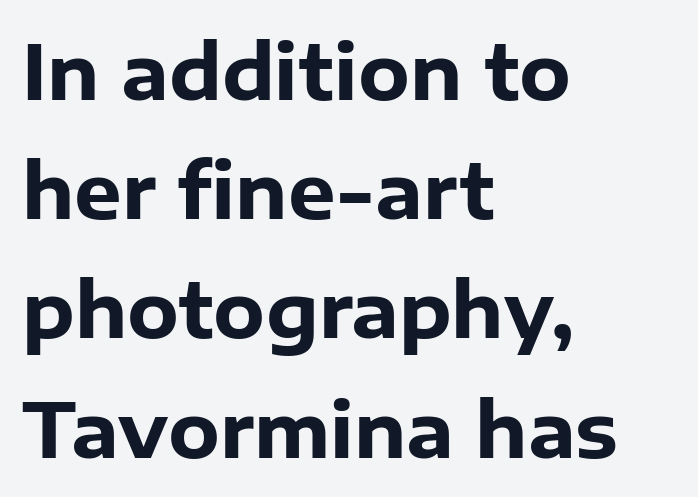
The text was rendered using a sans face with plain stroke endings. Is this a fixed-width face? No — the glyphs have proportional, varying widths. The type sits square on the baseline with zero lean. In terms of letterspacing, this is plain default setting. The compositor pushed each line to the left boundary.
